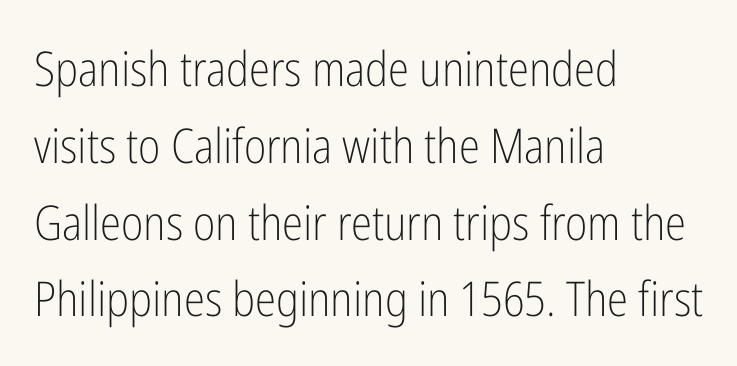
The image shows 48 px light, condensed sans-serif type, upright; set left-aligned, normal line spacing (1.6x), normal letter spacing, not underlined; low stroke contrast and a medium x-height.
